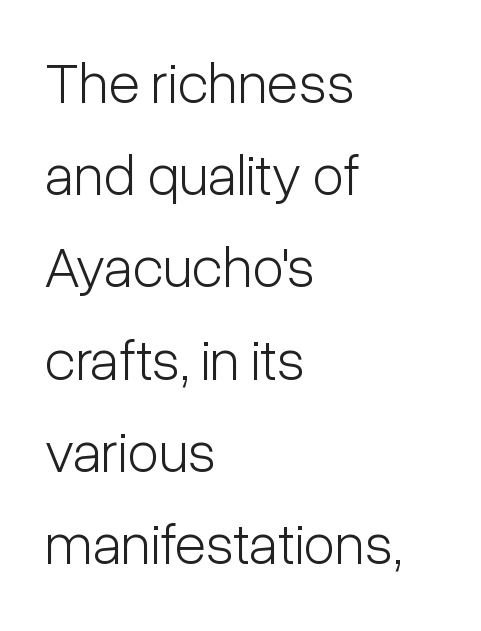
{"serif": "no", "italic": "no", "bold": "no", "weight": "light", "width": "condensed", "stroke_contrast": "low", "x_height": "medium", "monospaced": "no", "underline": "no", "align": "left", "line_spacing": "normal", "line_spacing_ratio": 1.59, "letter_spacing": "normal", "letter_spacing_em": 0.0, "glyph_px": 58}
